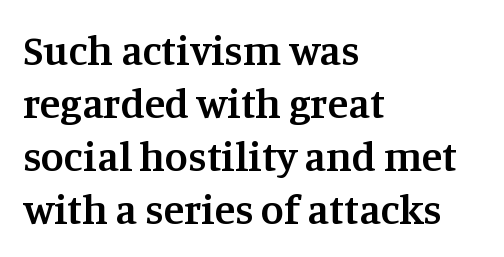
Q: Is the text bold? A: Semi-bold.
Q: Is the text italic (slanted)? A: No, it is upright.
Q: Is the typeface a serif or a sans-serif typeface? A: Serif.
Q: Is the text underlined? A: No.
Q: How is the paragraph aligned? A: Left-aligned.
Q: Is the spacing between letters normal or unusually wide? A: Normal.
Q: Is the spacing between lines tight, normal or loose? A: Normal.
Q: Width (condensed, normal, or wide)? A: Normal.
Q: Stroke contrast? A: Medium.
Q: x-height? A: Large.
Q: Monospaced? A: No.
